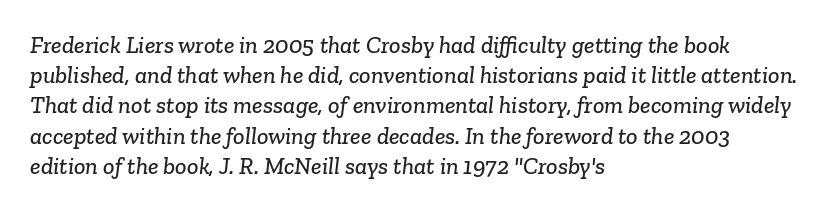
Each new line begins a customary step beneath the previous one. This rendering features lettering with no underline. This rendering uses left alignment, leaving the right contour irregular. How are the letters spaced? Ordinarily, with no added tracking.
